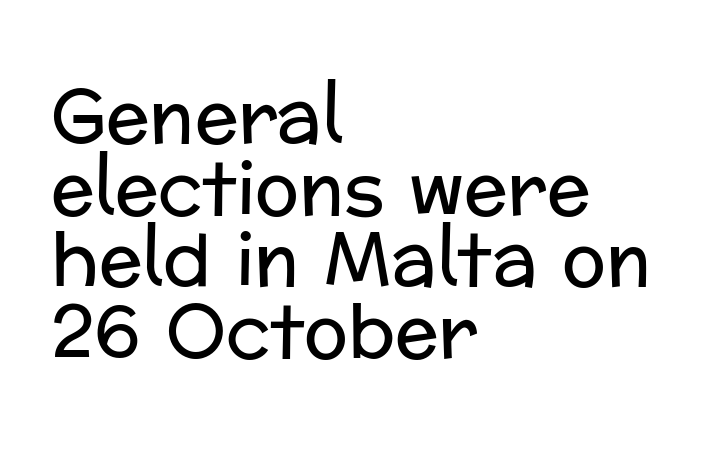
Q: Is the text bold? A: No.
Q: Is the text italic (slanted)? A: No, it is upright.
Q: Is the typeface a serif or a sans-serif typeface? A: Sans-serif.
Q: Is the text underlined? A: No.
Q: How is the paragraph aligned? A: Left-aligned.
Q: Is the spacing between letters normal or unusually wide? A: Normal.
Q: Is the spacing between lines tight, normal or loose? A: Tight.
Q: Width (condensed, normal, or wide)? A: Normal.
Q: Stroke contrast? A: Low.
Q: x-height? A: Medium.
Q: Monospaced? A: No.
